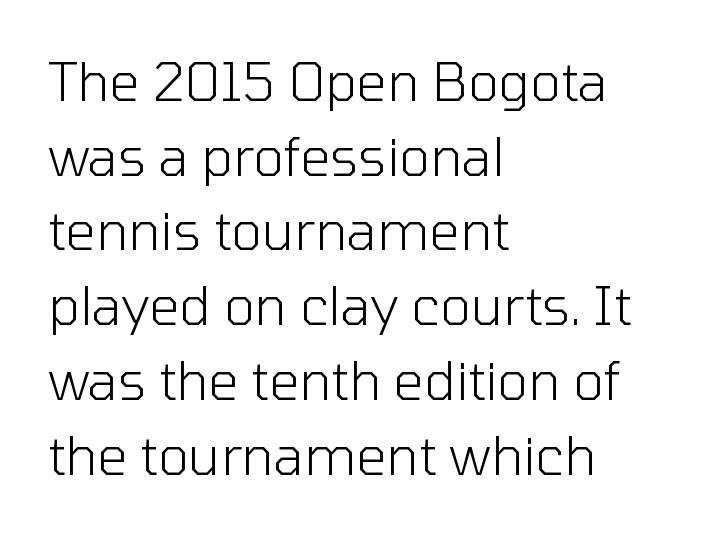
Q: Is the text bold? A: No.
Q: Is the text italic (slanted)? A: No, it is upright.
Q: Is the typeface a serif or a sans-serif typeface? A: Sans-serif.
Q: Is the text underlined? A: No.
Q: How is the paragraph aligned? A: Left-aligned.
Q: Is the spacing between letters normal or unusually wide? A: Normal.
Q: Is the spacing between lines tight, normal or loose? A: Normal.
Q: Width (condensed, normal, or wide)? A: Normal.
Q: Stroke contrast? A: Low.
Q: x-height? A: Medium.
Q: Monospaced? A: No.
